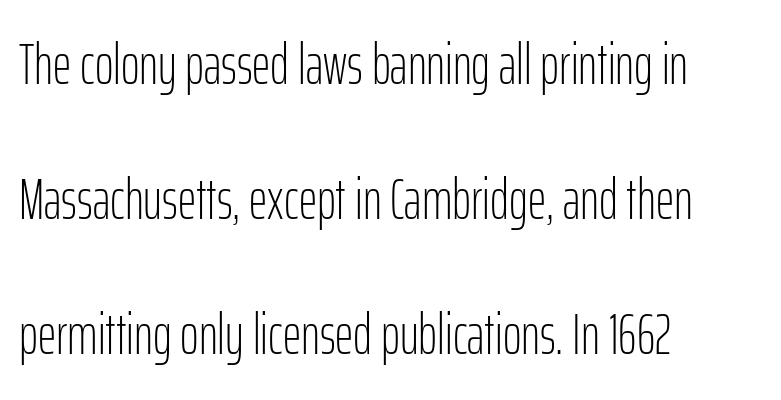
{"serif": "no", "italic": "no", "bold": "no", "weight": "light", "width": "condensed", "stroke_contrast": "low", "x_height": "medium", "monospaced": "no", "underline": "no", "align": "left", "line_spacing": "loose", "line_spacing_ratio": 2.37, "letter_spacing": "normal", "letter_spacing_em": 0.0, "glyph_px": 57}
